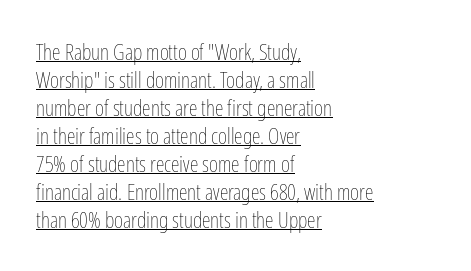
The image shows 22 px text type, upright; set left-aligned, normal line spacing (1.27x), normal letter spacing, underlined.
